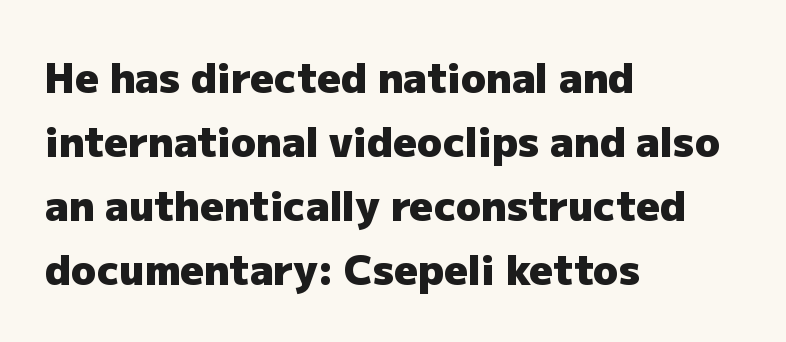
Q: Is the text bold? A: Yes.
Q: Is the text italic (slanted)? A: No, it is upright.
Q: Is the typeface a serif or a sans-serif typeface? A: Sans-serif.
Q: Is the text underlined? A: No.
Q: How is the paragraph aligned? A: Left-aligned.
Q: Is the spacing between letters normal or unusually wide? A: Normal.
Q: Is the spacing between lines tight, normal or loose? A: Normal.
Q: Width (condensed, normal, or wide)? A: Normal.
Q: Stroke contrast? A: Low.
Q: x-height? A: Medium.
Q: Monospaced? A: No.
